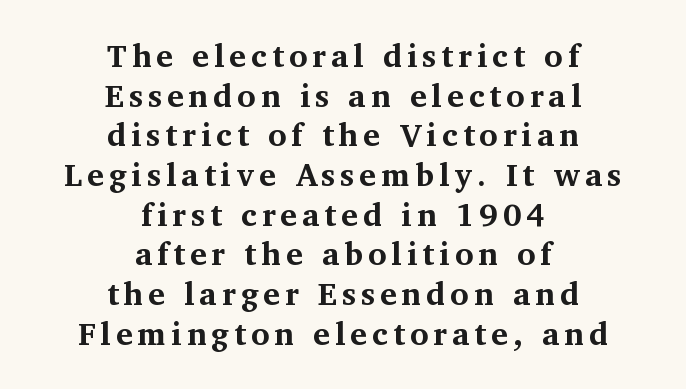
The image shows 32 px bold serif type, upright; set centered, line spacing 1.24x, not underlined; medium stroke contrast and a medium x-height.
